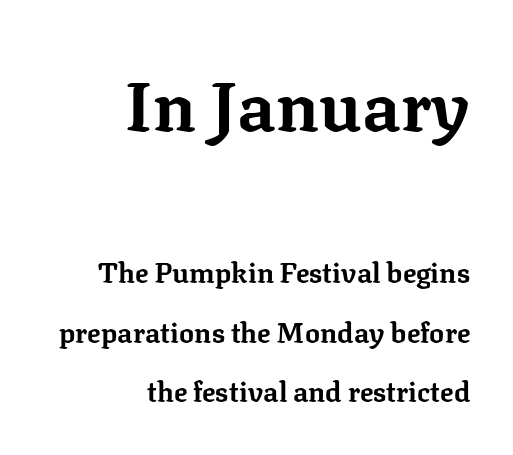
Q: Is the text bold? A: Yes.
Q: Is the text italic (slanted)? A: No, it is upright.
Q: Is the typeface a serif or a sans-serif typeface? A: Serif.
Q: Is the text underlined? A: No.
Q: How is the paragraph aligned? A: Right-aligned.
Q: Is the spacing between letters normal or unusually wide? A: Normal.
Q: Is the spacing between lines tight, normal or loose? A: Loose.
Q: Which block of text is set in a larger size, the first (top) or the second (bottom)? A: The first (top) one.
Q: Width (condensed, normal, or wide)? A: Normal.
Q: Stroke contrast? A: Low.
Q: x-height? A: Medium.
Q: Monospaced? A: No.
